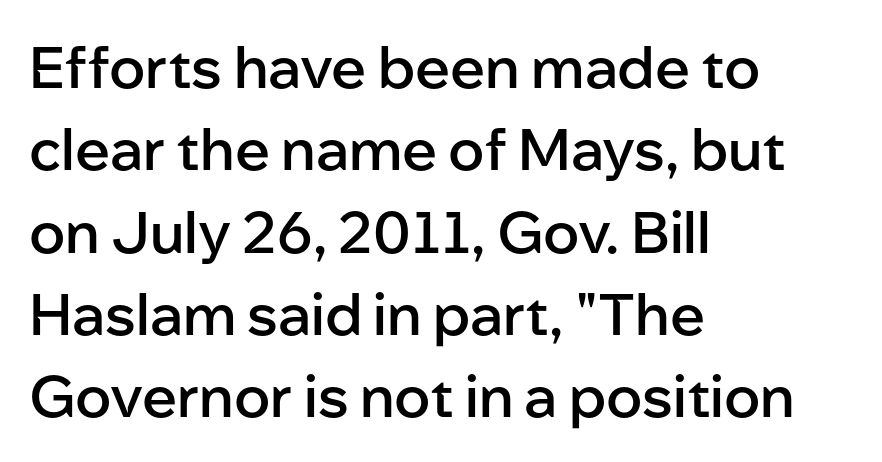
Q: Is the text bold? A: Semi-bold.
Q: Is the text italic (slanted)? A: No, it is upright.
Q: Is the typeface a serif or a sans-serif typeface? A: Sans-serif.
Q: Is the text underlined? A: No.
Q: How is the paragraph aligned? A: Left-aligned.
Q: Is the spacing between letters normal or unusually wide? A: Normal.
Q: Is the spacing between lines tight, normal or loose? A: Normal.
Q: Width (condensed, normal, or wide)? A: Normal.
Q: Stroke contrast? A: Low.
Q: x-height? A: Medium.
Q: Monospaced? A: No.
